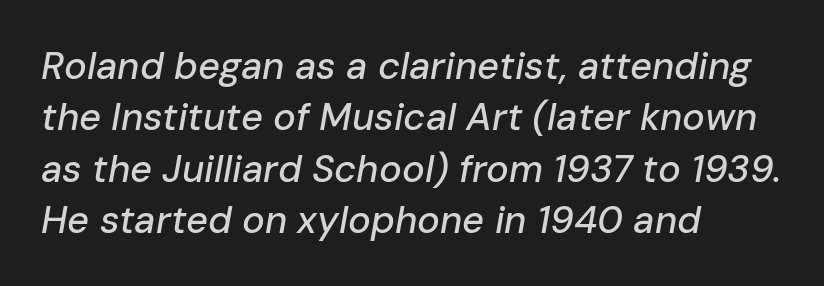
Q: Is the text italic (slanted)? A: Yes, it leans right by about 10 degrees.
Q: Is the text underlined? A: No.
Q: How is the paragraph aligned? A: Left-aligned.
Q: Is the spacing between letters normal or unusually wide? A: Normal.
Q: Is the spacing between lines tight, normal or loose? A: Normal.
Q: Width (condensed, normal, or wide)? A: Normal.
Q: Stroke contrast? A: Low.
Q: x-height? A: Medium.
Q: Monospaced? A: No.
